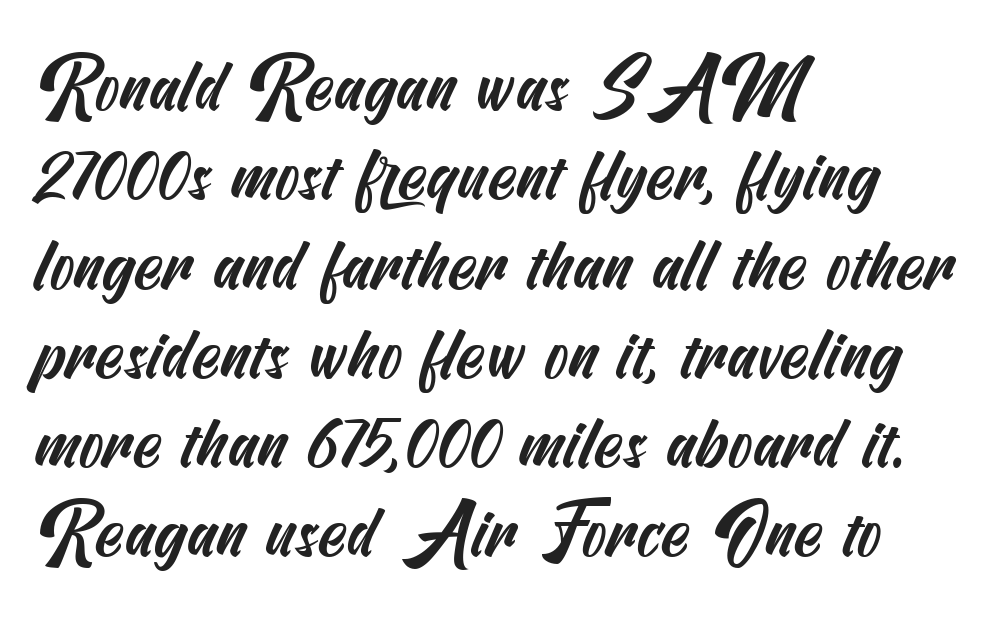
Q: Is the typeface a serif or a sans-serif typeface? A: Sans-serif.
Q: Is the text underlined? A: No.
Q: How is the paragraph aligned? A: Left-aligned.
Q: Is the spacing between letters normal or unusually wide? A: Normal.
Q: Width (condensed, normal, or wide)? A: Condensed.
Q: Stroke contrast? A: Medium.
Q: x-height? A: Small.
